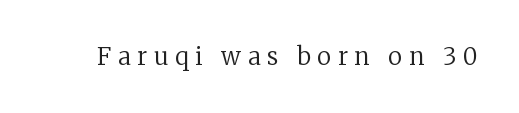
Q: Is the text bold? A: No.
Q: Is the text italic (slanted)? A: No, it is upright.
Q: Is the text underlined? A: No.
Q: Is the spacing between letters normal or unusually wide? A: Unusually wide.
